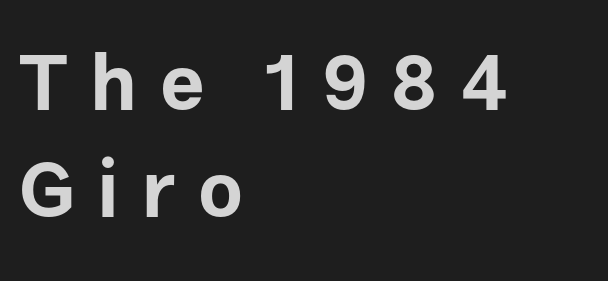
Q: Is the text bold? A: Yes.
Q: Is the text italic (slanted)? A: No, it is upright.
Q: Is the typeface a serif or a sans-serif typeface? A: Sans-serif.
Q: Is the text underlined? A: No.
Q: How is the paragraph aligned? A: Left-aligned.
Q: Is the spacing between letters normal or unusually wide? A: Unusually wide.
Q: Is the spacing between lines tight, normal or loose? A: Normal.
Q: Width (condensed, normal, or wide)? A: Normal.
Q: Stroke contrast? A: Low.
Q: x-height? A: Medium.
Q: Monospaced? A: No.
